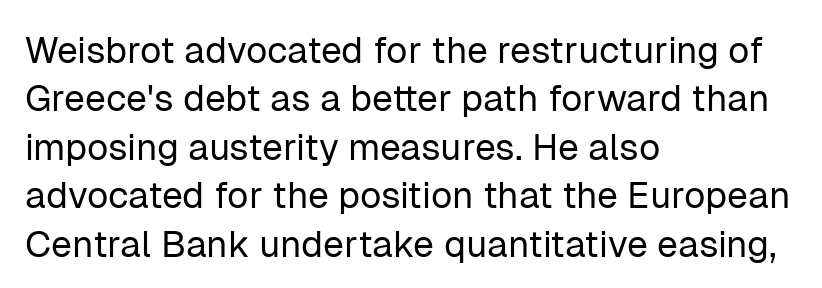
The image shows 37 px regular-weight sans-serif type, upright; set left-aligned, normal line spacing (1.31x), normal letter spacing, not underlined; low stroke contrast and a medium x-height.
